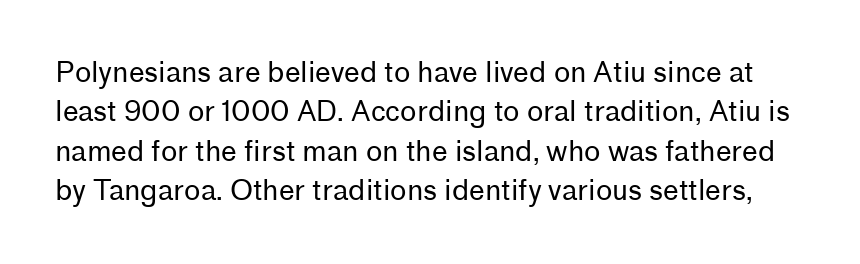
{"serif": "no", "italic": "no", "bold": "no", "weight": "regular", "width": "normal", "stroke_contrast": "low", "x_height": "medium", "monospaced": "no", "underline": "no", "line_spacing": "normal", "line_spacing_ratio": 1.41, "letter_spacing": "normal", "letter_spacing_em": 0.0, "glyph_px": 28}
